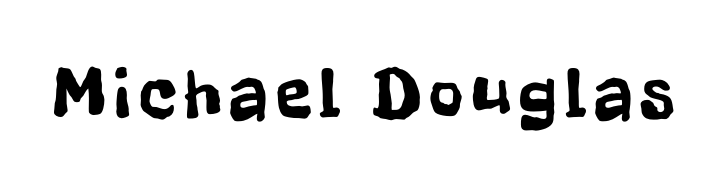
No word sits above an underline. A typesetter would call this proportional, since set widths differ per character. These lines are composed in type without serifs. Italic: no, the glyphs are upright roman.
